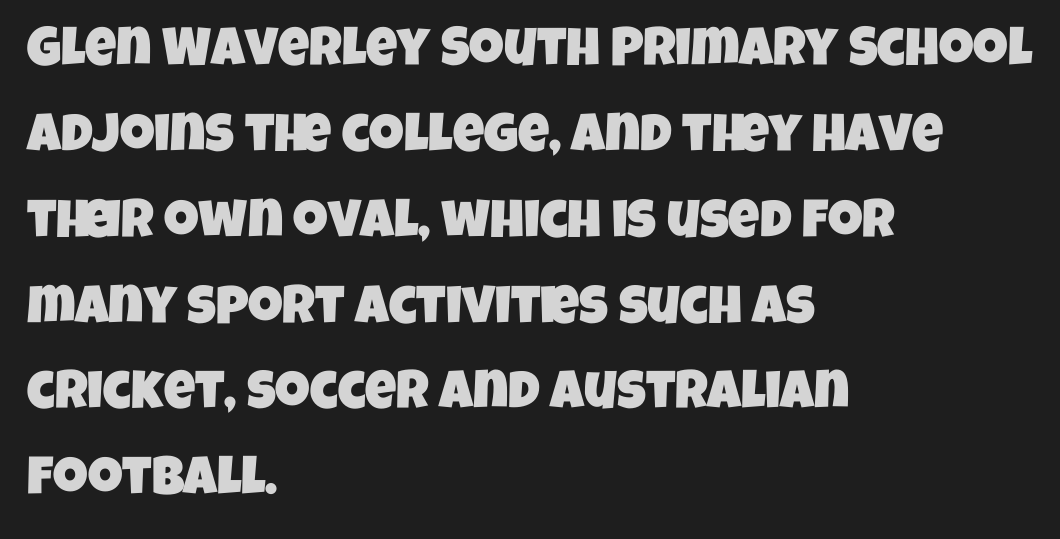
The image shows 54 px condensed sans-serif type; set left-aligned, normal line spacing (1.59x), normal letter spacing, not underlined; low stroke contrast and a large x-height.
